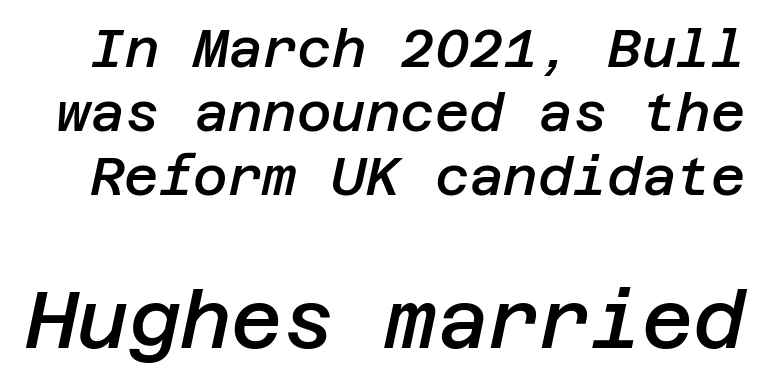
Weight check: semibold — heavier than regular, not quite bold. Compared with ordinary roman type, these characters are visibly tilted. Is the lower block the larger one? Yes — the lower block carries the bigger type. The words here are not underlined. This sample uses plain, unmodified letter spacing.
